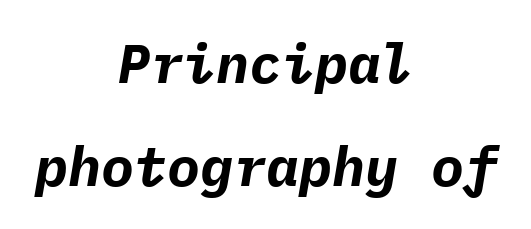
The face used here has a pronounced slope to its letters. A student would call this center alignment; a typographer would say set centered. Nobody touched the tracking dial on this one. Students, this is bold: see how much ink each stroke carries.
